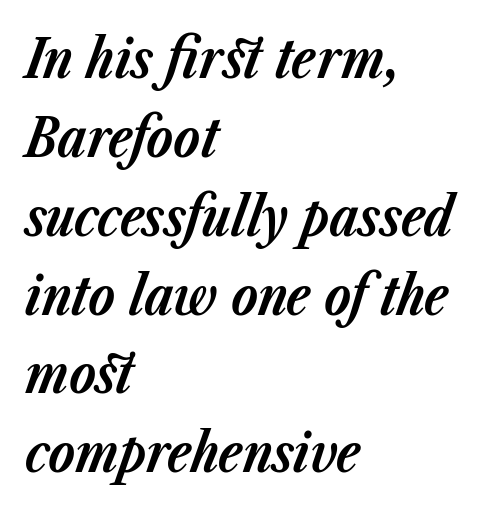
Observe the lean: these are italic letterforms. Default kerning and tracking; the words read as compact shapes. Quick note: interline space is typical. The ragged edge is on the right, which tells us the setting is flush left.
